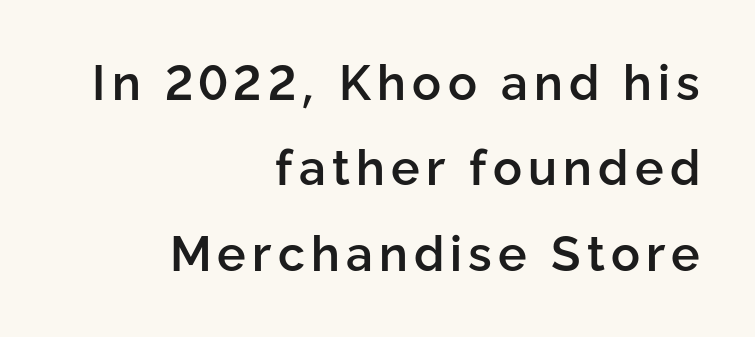
Q: Is the text bold? A: Semi-bold.
Q: Is the text italic (slanted)? A: No, it is upright.
Q: Is the typeface a serif or a sans-serif typeface? A: Sans-serif.
Q: Is the text underlined? A: No.
Q: How is the paragraph aligned? A: Right-aligned.
Q: Width (condensed, normal, or wide)? A: Normal.
Q: Stroke contrast? A: Low.
Q: x-height? A: Medium.
Q: Monospaced? A: No.
